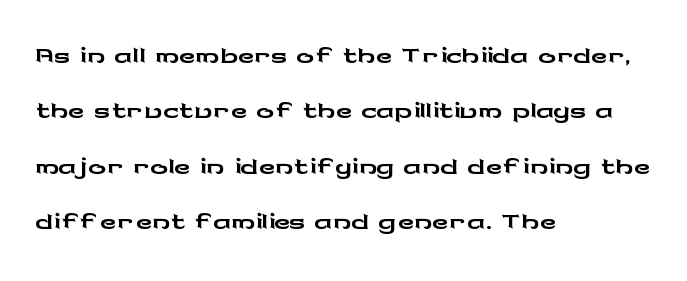
Classification — sans serif. Is this a fixed-width face? No — the glyphs have proportional, varying widths. The typesetter chose a ragged-right arrangement here. It's the straight-up-and-down kind of type. No word sits above an underline. Nobody touched the tracking dial on this one.
